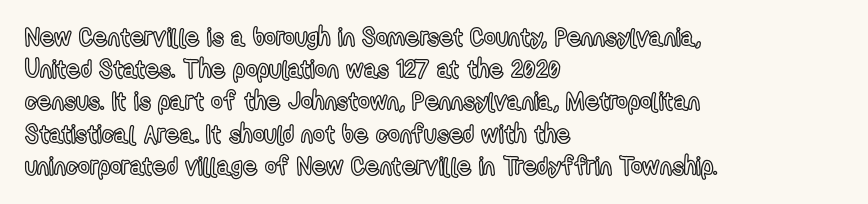
No italicization has been applied; the sample stays upright. This sample uses plain, unmodified letter spacing. Decoration check: the copy has no underline. The typesetter chose a ragged-right arrangement here. Interline gaps are of average width in this sample.
